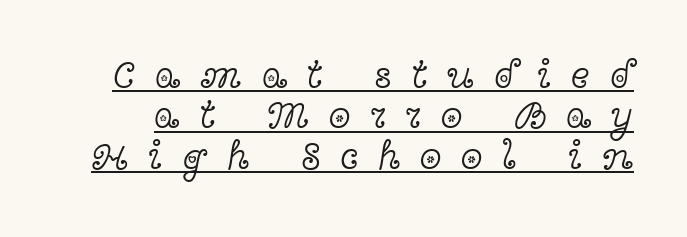
Q: Is the text bold? A: No.
Q: Is the text italic (slanted)? A: Yes.
Q: Is the typeface a serif or a sans-serif typeface? A: Serif.
Q: Is the text underlined? A: Yes.
Q: Is the spacing between letters normal or unusually wide? A: Unusually wide.
Q: Is the spacing between lines tight, normal or loose? A: Tight.
Q: Width (condensed, normal, or wide)? A: Wide.
Q: x-height? A: Medium.
Q: Monospaced? A: No.
